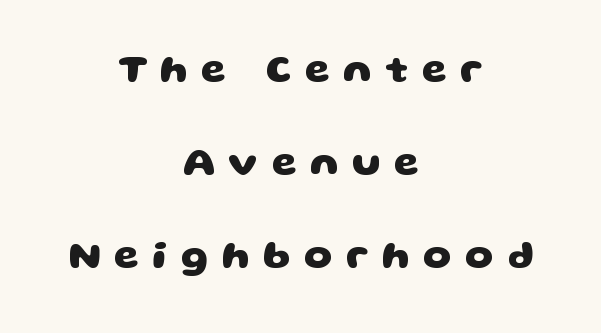
{"serif": "no", "bold": "yes", "weight": "heavy", "width": "wide", "stroke_contrast": "low", "x_height": "large", "monospaced": "no", "underline": "no", "align": "center", "line_spacing": "loose", "line_spacing_ratio": 2.33, "letter_spacing": "wide", "letter_spacing_em": 0.34, "glyph_px": 40}
